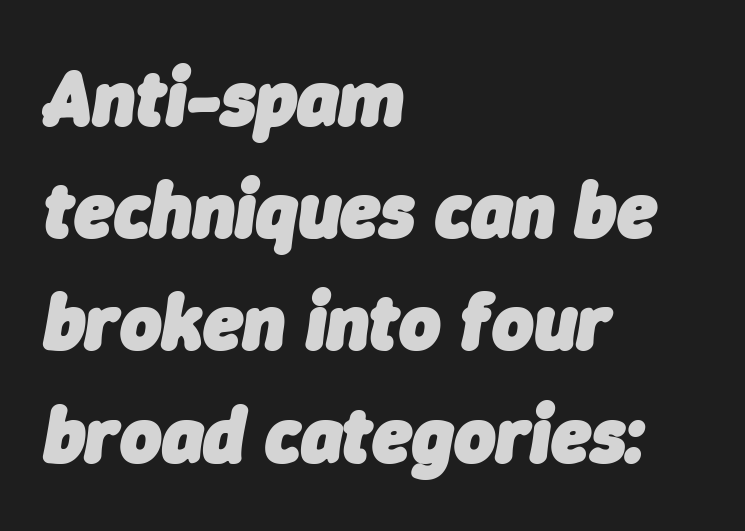
{"italic": "yes", "lean": "right", "slant_degrees": 9, "bold": "yes", "weight": "heavy", "width": "normal", "stroke_contrast": "low", "x_height": "medium", "monospaced": "no", "underline": "no", "align": "left", "line_spacing": "normal", "line_spacing_ratio": 1.42, "letter_spacing": "normal", "letter_spacing_em": 0.0, "glyph_px": 79}
